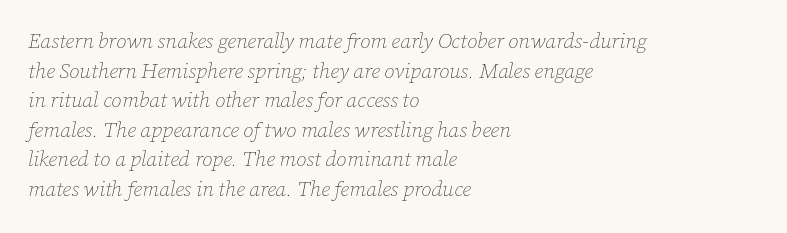
Q: Is the text bold? A: No.
Q: Is the text italic (slanted)? A: Yes, it leans right by about 12 degrees.
Q: Is the text underlined? A: No.
Q: How is the paragraph aligned? A: Left-aligned.
Q: Is the spacing between letters normal or unusually wide? A: Normal.
Q: Is the spacing between lines tight, normal or loose? A: Normal.
